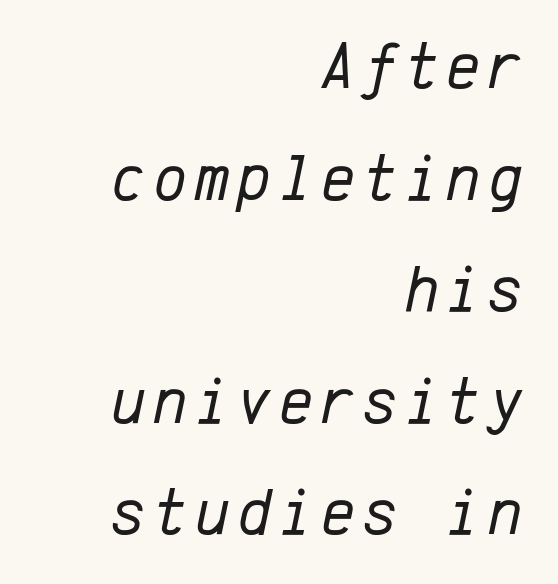
{"italic": "yes", "lean": "right", "slant_degrees": 12, "bold": "no", "weight": "regular", "width": "normal", "stroke_contrast": "low", "x_height": "medium", "monospaced": "yes", "underline": "no", "align": "right", "line_spacing": "normal", "line_spacing_ratio": 1.69, "glyph_px": 66}
